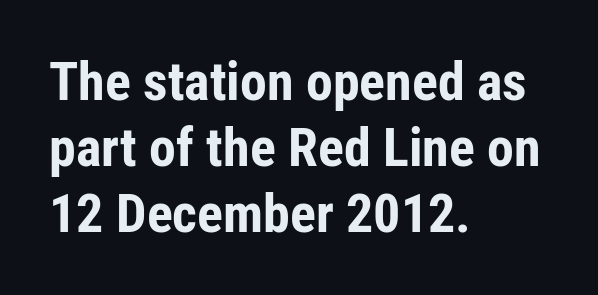
{"serif": "no", "italic": "no", "bold": "yes", "weight": "bold", "width": "condensed", "stroke_contrast": "low", "x_height": "medium", "monospaced": "no", "underline": "no", "align": "left", "line_spacing_ratio": 1.22, "letter_spacing": "normal", "letter_spacing_em": 0.0, "glyph_px": 54}
